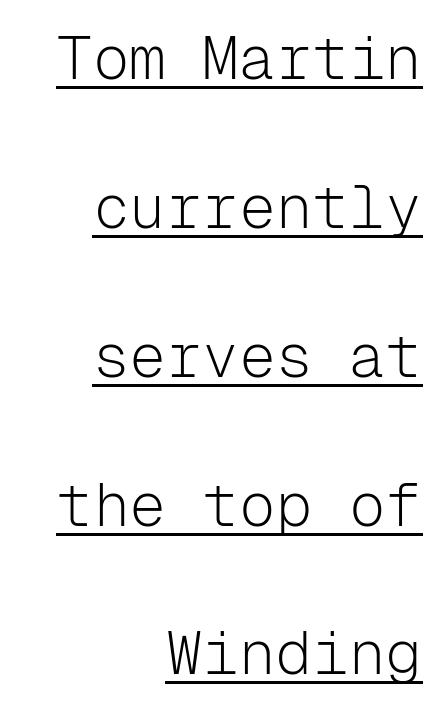
Q: Is the text bold? A: No.
Q: Is the text italic (slanted)? A: No, it is upright.
Q: Is the typeface a serif or a sans-serif typeface? A: Sans-serif.
Q: Is the text underlined? A: Yes.
Q: How is the paragraph aligned? A: Right-aligned.
Q: Is the spacing between letters normal or unusually wide? A: Normal.
Q: Is the spacing between lines tight, normal or loose? A: Loose.
Q: Width (condensed, normal, or wide)? A: Normal.
Q: Stroke contrast? A: Low.
Q: x-height? A: Medium.
Q: Monospaced? A: Yes.
